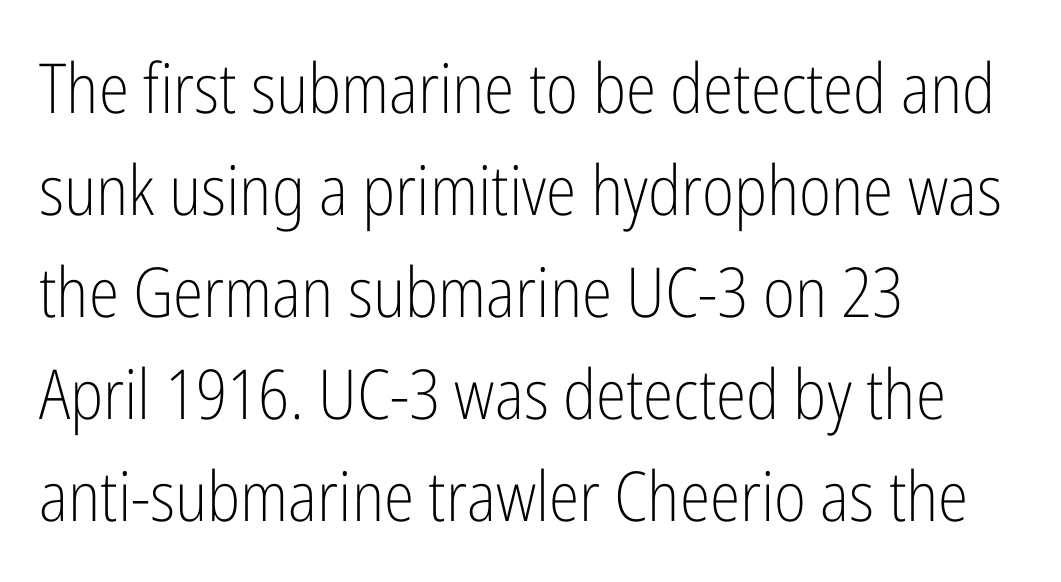
The horizontal fit of the characters is conventional and even. The setting favours the left margin, as ordinary paragraphs usually do. The letters advance in unequal steps, a hallmark of proportional type. The lettering stays uniformly vertical, giving the passage a roman look.
